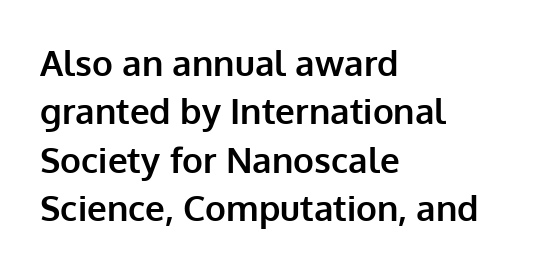
Every letter is thick-stroked: bold, no question. Quick note: underline off. The horizontal fit of the characters is conventional and even. This is the regular roman posture of the typeface. Leftover space on each line is placed entirely after the last word.
